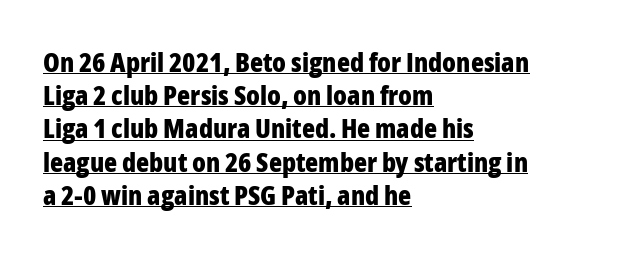
{"italic": "no", "bold": "yes", "underline": "yes", "align": "left", "line_spacing_ratio": 1.23, "letter_spacing": "normal", "letter_spacing_em": 0.0, "glyph_px": 27}
